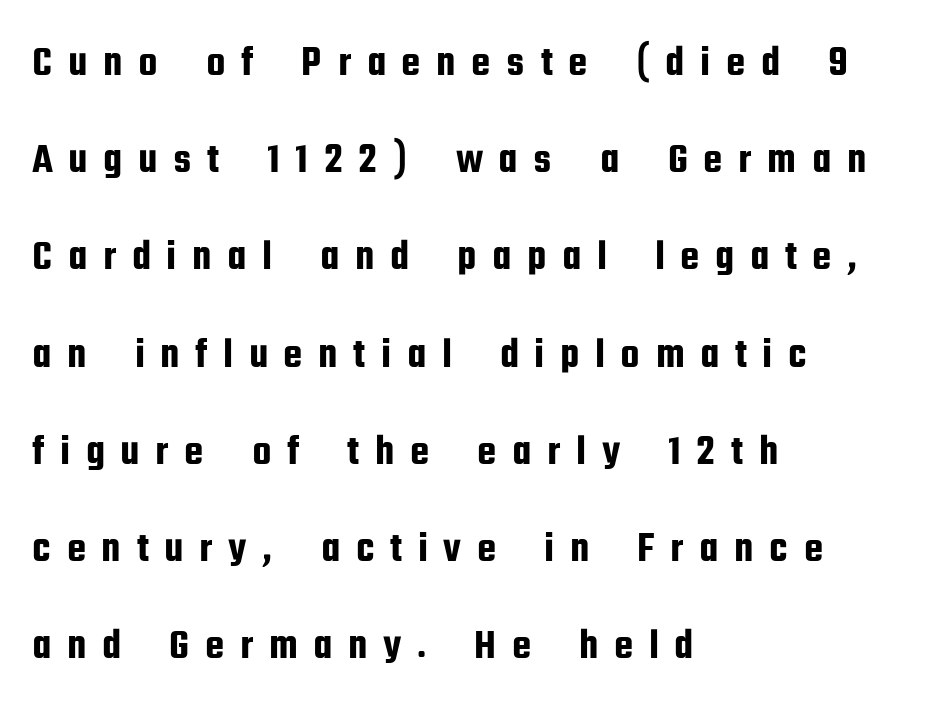
These lines stand farther apart than default settings would place them. Display-style spreading of the glyphs; the letterfit is very open. Typeset ragged right — the left edge is the straight one. A typesetter would call this proportional, since set widths differ per character. Posture: straight, roman, zero tilt. Underlining? Definitely not there.
